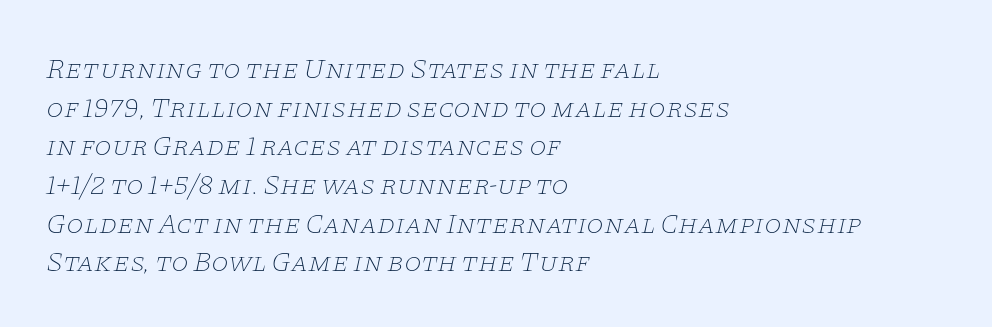
The image shows 28 px thin, wide serif type, italic (leaning right); set left-aligned, normal line spacing (1.38x), normal letter spacing, not underlined; low stroke contrast and a large x-height.
